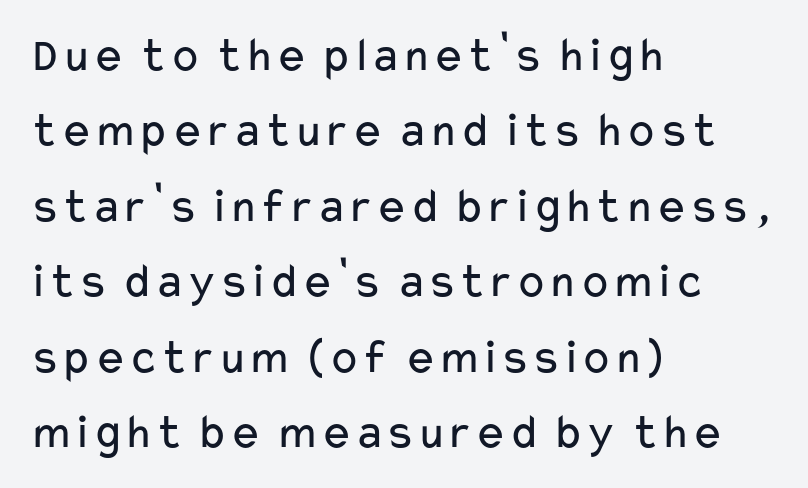
Q: Is the text bold? A: No.
Q: Is the text italic (slanted)? A: No, it is upright.
Q: Is the typeface a serif or a sans-serif typeface? A: Sans-serif.
Q: Is the text underlined? A: No.
Q: How is the paragraph aligned? A: Left-aligned.
Q: Is the spacing between letters normal or unusually wide? A: Normal.
Q: Is the spacing between lines tight, normal or loose? A: Normal.
Q: Width (condensed, normal, or wide)? A: Wide.
Q: Stroke contrast? A: Low.
Q: x-height? A: Medium.
Q: Monospaced? A: No.
